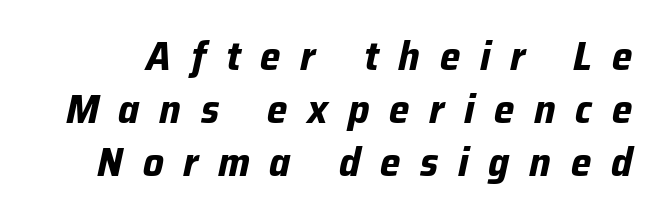
Q: Is the text bold? A: Yes.
Q: Is the text italic (slanted)? A: Yes, it leans right by about 12 degrees.
Q: Is the text underlined? A: No.
Q: Is the spacing between letters normal or unusually wide? A: Unusually wide.
Q: Is the spacing between lines tight, normal or loose? A: Normal.
Q: Width (condensed, normal, or wide)? A: Normal.
Q: Stroke contrast? A: Low.
Q: x-height? A: Medium.
Q: Monospaced? A: No.
